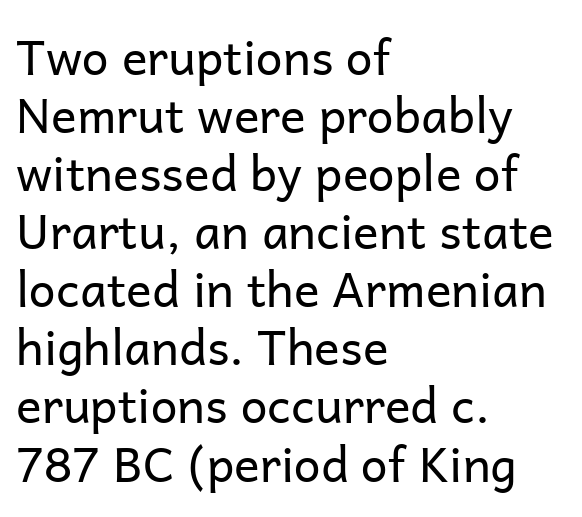
The image shows 48 px regular-weight sans-serif type, upright; set left-aligned, line spacing 1.21x, normal letter spacing, not underlined; low stroke contrast and a medium x-height.
